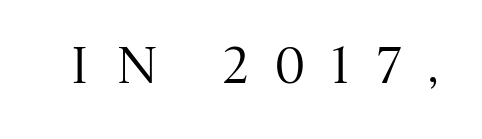
The image shows 52 px regular-weight serif type, upright; set unusually wide letter spacing (+0.47 em), not underlined; medium stroke contrast and a large x-height.
